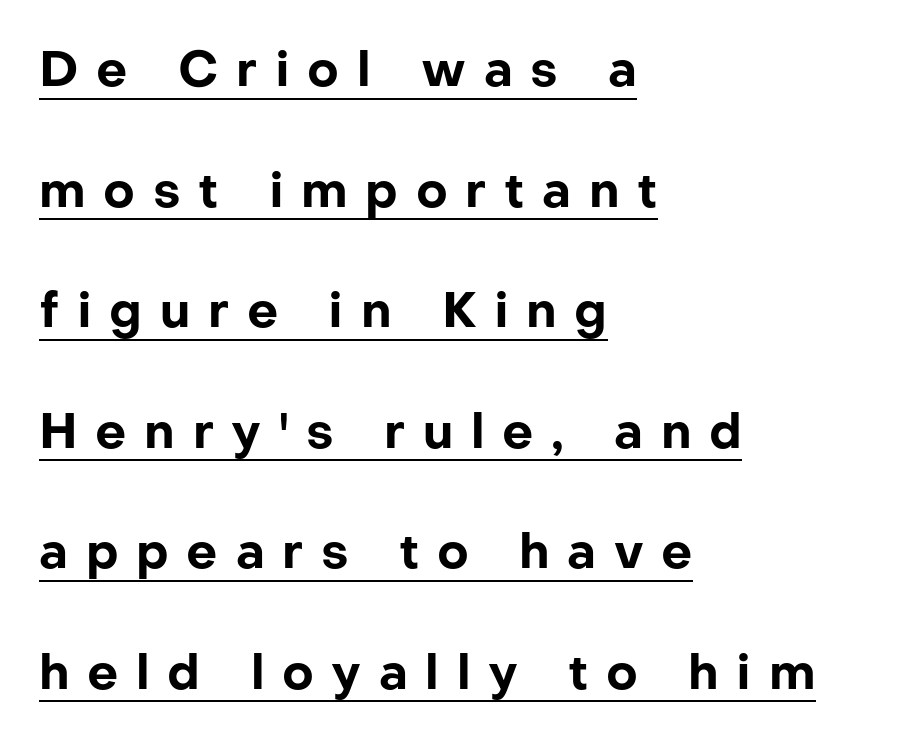
Stroke terminals: plain, sans-serif. If you drew a line through each stem, it would be perfectly vertical. Inter-character spacing is expanded well beyond the font's built-in metrics. Every letter is thick-stroked: bold, no question.
